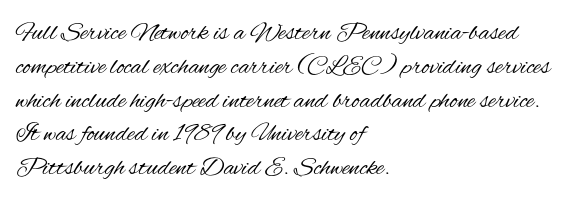
The image shows 26 px text type; set left-aligned, normal line spacing (1.3x), normal letter spacing, not underlined.
